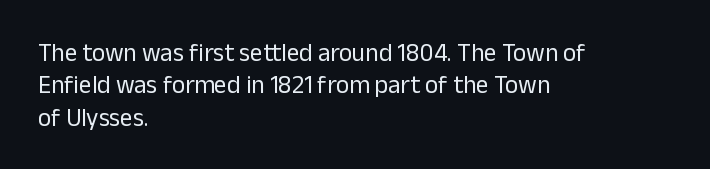
The words here are not underlined. Whoever set this chose a conventional vertical rhythm. Honestly, the letter spacing is just normal — you wouldn't notice it. Tall strokes in this sample are plumb rather than angled. Compared with a centered layout, this one pins lines to the left instead. The weight tops out at a normal text grade.
